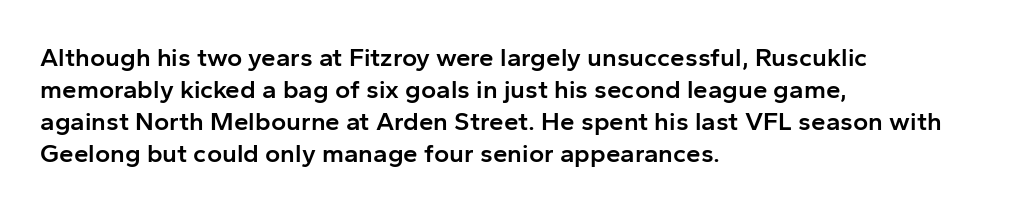
The image shows 26 px text type, upright; set left-aligned, line spacing 1.23x, normal letter spacing, not underlined.
